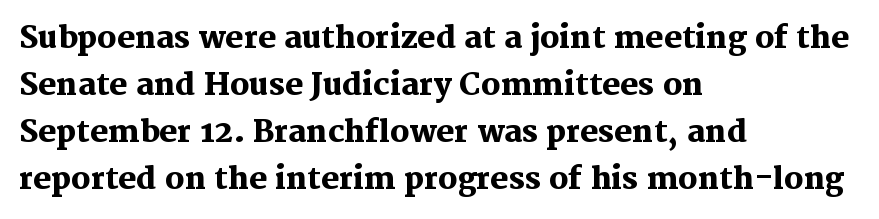
The image shows 30 px heavy serif type, upright; set left-aligned, normal line spacing (1.57x), normal letter spacing, not underlined; medium stroke contrast and a medium x-height.
